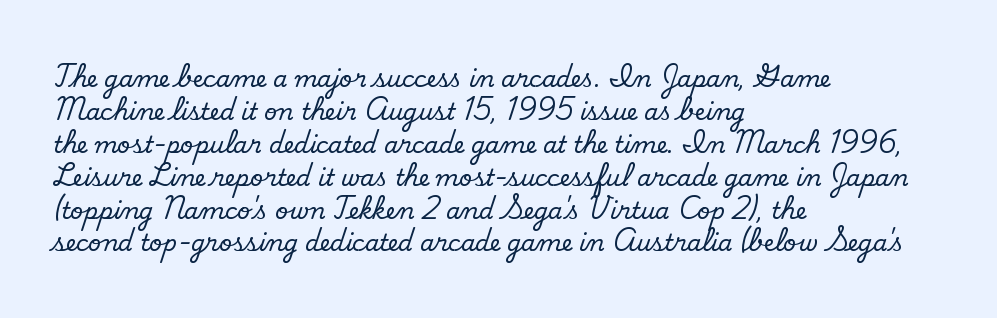
Nobody drew a line under any word here. No letter is thick-stroked: the sample isn't bold. The text block is weighted toward the left margin, trailing off unevenly rightward. Tracking value appears to be zero — textbook default spacing. These lines sit exactly where default settings would place them.
